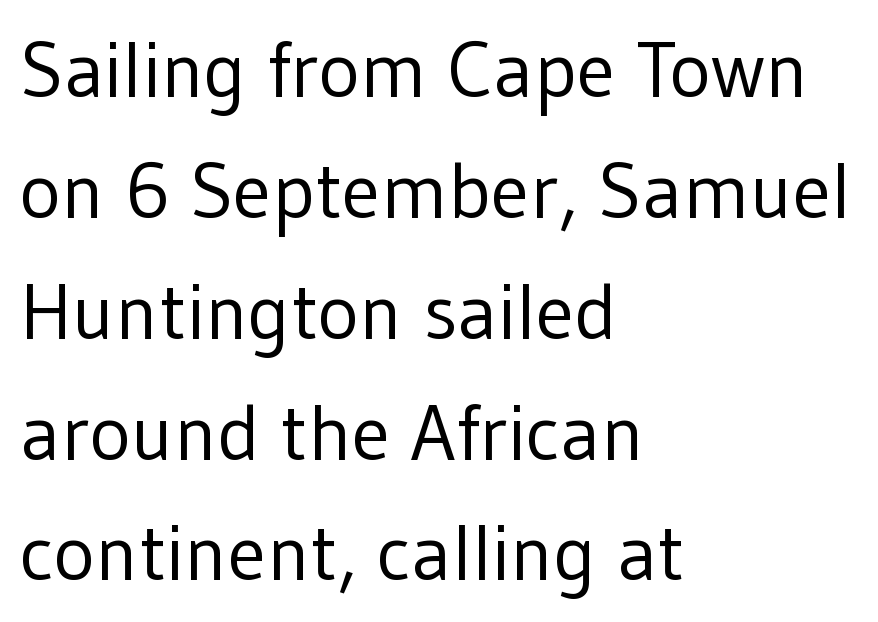
Q: Is the text bold? A: No.
Q: Is the text italic (slanted)? A: No, it is upright.
Q: Is the typeface a serif or a sans-serif typeface? A: Sans-serif.
Q: Is the text underlined? A: No.
Q: How is the paragraph aligned? A: Left-aligned.
Q: Is the spacing between letters normal or unusually wide? A: Normal.
Q: Is the spacing between lines tight, normal or loose? A: Normal.
Q: Width (condensed, normal, or wide)? A: Normal.
Q: Stroke contrast? A: Low.
Q: x-height? A: Medium.
Q: Monospaced? A: No.
